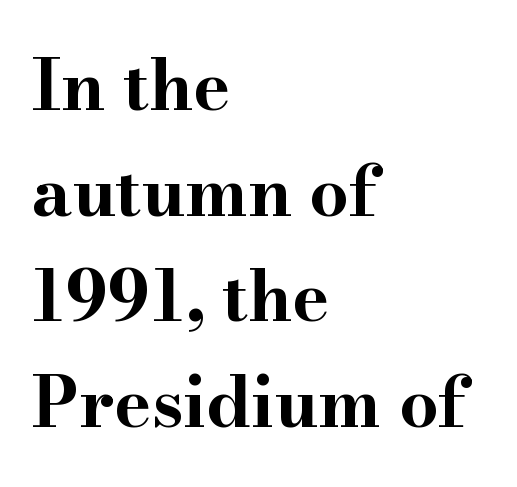
Q: Is the text bold? A: Yes.
Q: Is the text italic (slanted)? A: No, it is upright.
Q: Is the typeface a serif or a sans-serif typeface? A: Serif.
Q: Is the text underlined? A: No.
Q: How is the paragraph aligned? A: Left-aligned.
Q: Is the spacing between letters normal or unusually wide? A: Normal.
Q: Is the spacing between lines tight, normal or loose? A: Normal.
Q: Width (condensed, normal, or wide)? A: Wide.
Q: Stroke contrast? A: High.
Q: x-height? A: Small.
Q: Monospaced? A: No.
